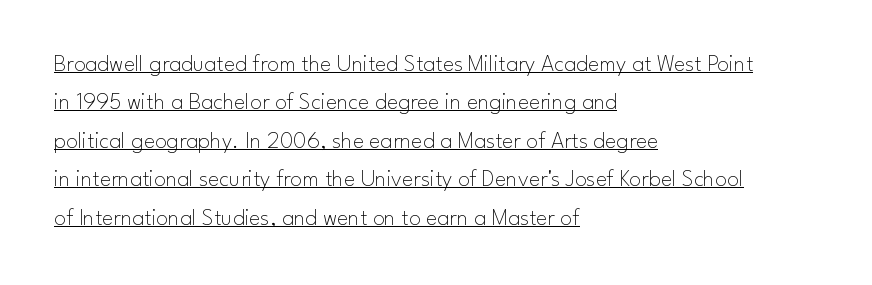
The image shows 24 px text type, upright; set left-aligned, normal line spacing (1.6x), normal letter spacing, underlined.
